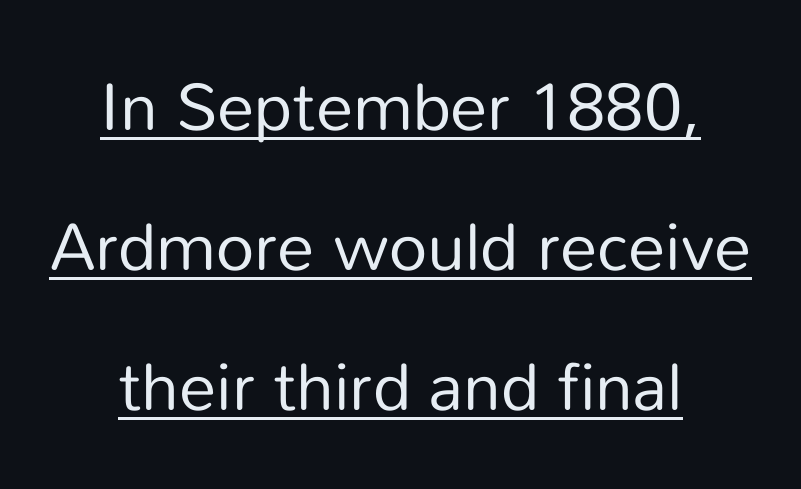
{"serif": "no", "italic": "no", "bold": "no", "weight": "regular", "width": "normal", "stroke_contrast": "low", "x_height": "medium", "monospaced": "no", "underline": "yes", "align": "center", "line_spacing": "loose", "line_spacing_ratio": 2.09, "letter_spacing": "normal", "letter_spacing_em": 0.0, "glyph_px": 67}
